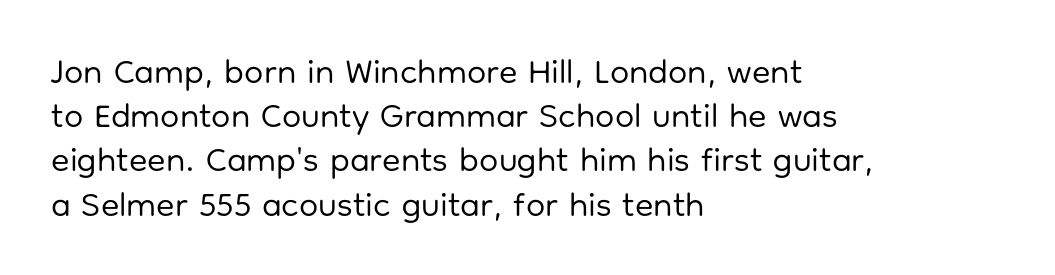
{"serif": "no", "italic": "no", "bold": "no", "weight": "regular", "width": "normal", "stroke_contrast": "low", "x_height": "medium", "monospaced": "no", "underline": "no", "align": "left", "line_spacing": "normal", "line_spacing_ratio": 1.3, "letter_spacing": "normal", "letter_spacing_em": 0.0, "glyph_px": 34}
